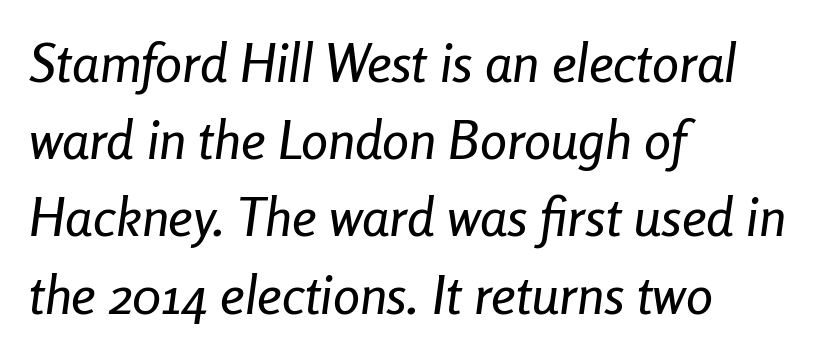
{"italic": "yes", "lean": "right", "slant_degrees": 8, "width": "condensed", "stroke_contrast": "low", "x_height": "medium", "monospaced": "no", "underline": "no", "align": "left", "line_spacing": "normal", "line_spacing_ratio": 1.43, "letter_spacing": "normal", "letter_spacing_em": 0.0, "glyph_px": 54}
